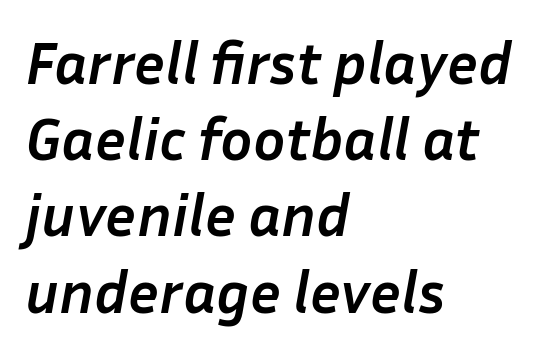
The image shows 60 px semibold type, italic (leaning right); set left-aligned, normal line spacing (1.27x), normal letter spacing, not underlined; low stroke contrast and a medium x-height.
